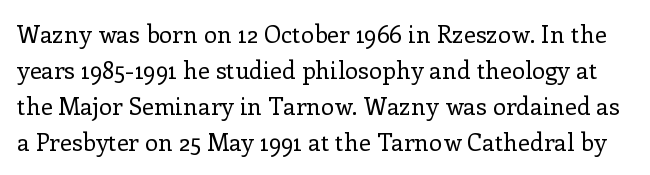
Q: Is the text bold? A: No.
Q: Is the text italic (slanted)? A: No, it is upright.
Q: Is the text underlined? A: No.
Q: Is the spacing between letters normal or unusually wide? A: Normal.
Q: Is the spacing between lines tight, normal or loose? A: Normal.
